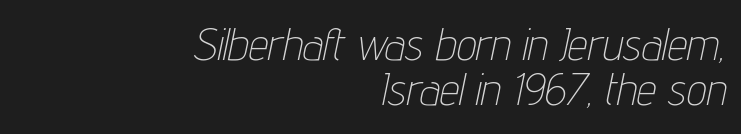
Q: Is the text bold? A: No.
Q: Is the text italic (slanted)? A: Yes, it leans right by about 12 degrees.
Q: Is the text underlined? A: No.
Q: How is the paragraph aligned? A: Right-aligned.
Q: Is the spacing between letters normal or unusually wide? A: Normal.
Q: Is the spacing between lines tight, normal or loose? A: Tight.
Q: Width (condensed, normal, or wide)? A: Condensed.
Q: Stroke contrast? A: Low.
Q: x-height? A: Medium.
Q: Monospaced? A: No.
